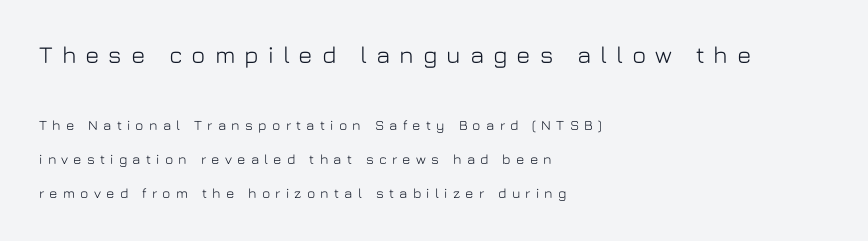
Q: Is the text italic (slanted)? A: No, it is upright.
Q: Is the text underlined? A: No.
Q: How is the paragraph aligned? A: Left-aligned.
Q: Is the spacing between letters normal or unusually wide? A: Unusually wide.
Q: Is the spacing between lines tight, normal or loose? A: Loose.
Q: Which block of text is set in a larger size, the first (top) or the second (bottom)? A: The first (top) one.
